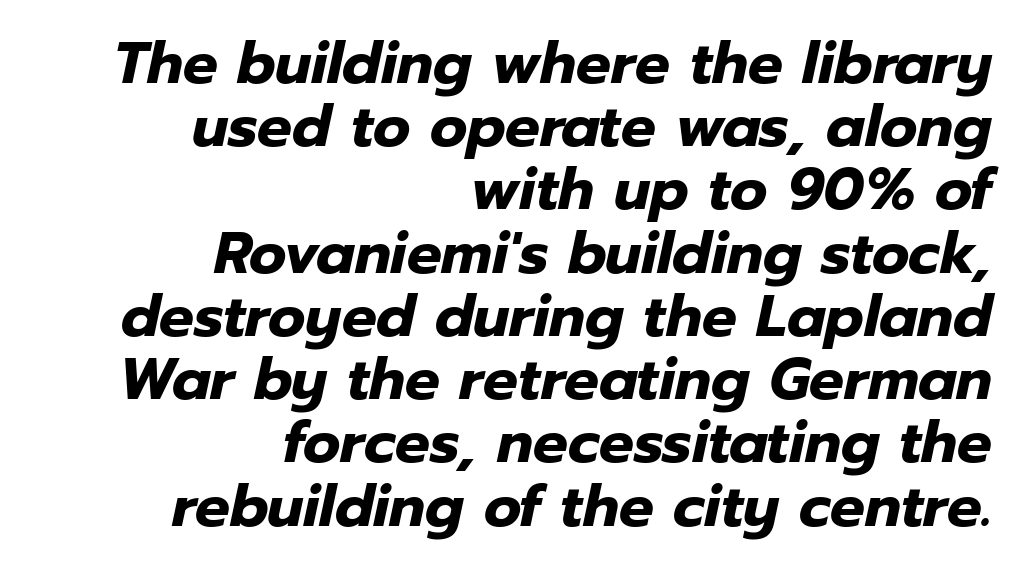
{"italic": "yes", "lean": "right", "slant_degrees": 12, "bold": "yes", "weight": "heavy", "width": "normal", "stroke_contrast": "low", "x_height": "medium", "monospaced": "no", "underline": "no", "align": "right", "line_spacing": "tight", "line_spacing_ratio": 1.09, "letter_spacing": "normal", "letter_spacing_em": 0.0, "glyph_px": 58}
